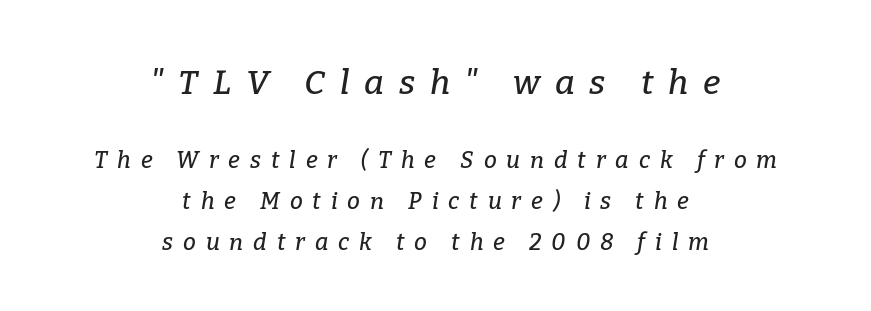
The image shows 34 px serif type, italic (leaning right); set centered, line spacing 1.79x, unusually wide letter spacing (+0.43 em), not underlined; the first (top) block is 1.48x larger; low stroke contrast and a medium x-height.
